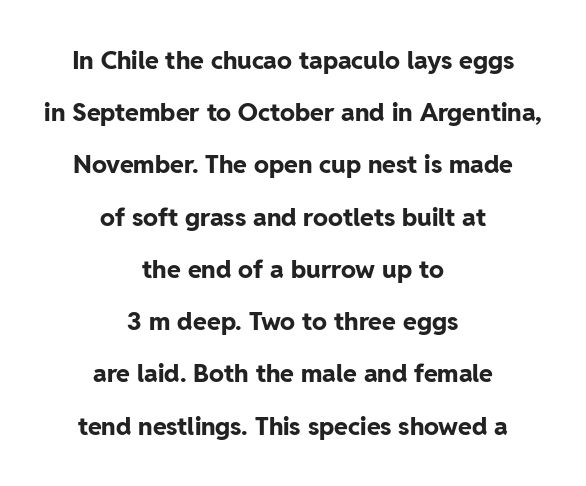
Q: Is the text bold? A: Yes.
Q: Is the text italic (slanted)? A: No, it is upright.
Q: Is the text underlined? A: No.
Q: How is the paragraph aligned? A: Centered.
Q: Is the spacing between letters normal or unusually wide? A: Normal.
Q: Is the spacing between lines tight, normal or loose? A: Loose.
